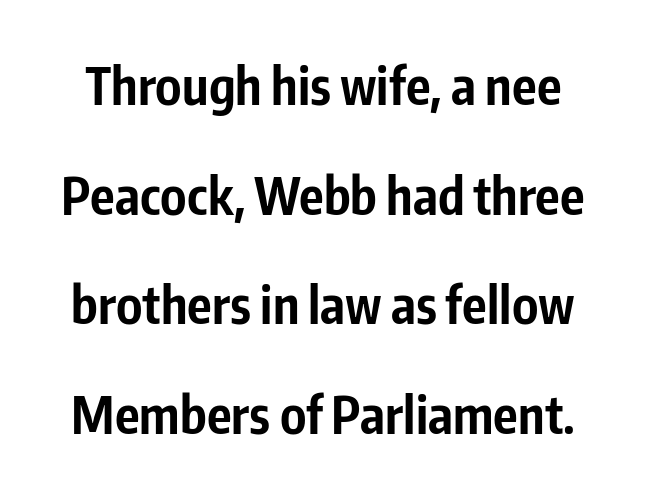
Q: Is the text bold? A: Yes.
Q: Is the text italic (slanted)? A: No, it is upright.
Q: Is the typeface a serif or a sans-serif typeface? A: Sans-serif.
Q: Is the text underlined? A: No.
Q: Is the spacing between letters normal or unusually wide? A: Normal.
Q: Is the spacing between lines tight, normal or loose? A: Loose.
Q: Width (condensed, normal, or wide)? A: Condensed.
Q: Stroke contrast? A: Low.
Q: x-height? A: Medium.
Q: Monospaced? A: No.
